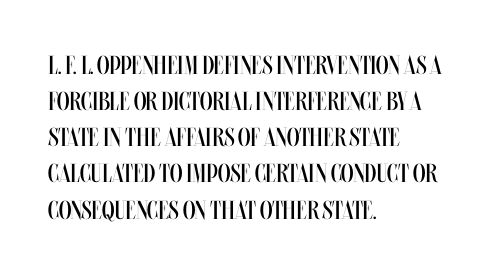
{"italic": "no", "bold": "no", "underline": "no", "align": "left", "line_spacing": "normal", "line_spacing_ratio": 1.39, "letter_spacing": "normal", "letter_spacing_em": 0.0, "glyph_px": 26}
